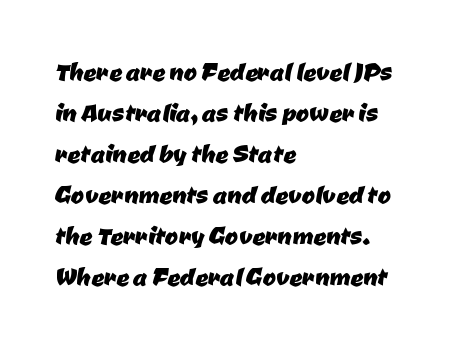
{"serif": "no", "width": "normal", "stroke_contrast": "low", "x_height": "medium", "monospaced": "no", "underline": "no", "align": "left", "line_spacing": "normal", "line_spacing_ratio": 1.28, "letter_spacing": "normal", "letter_spacing_em": 0.0, "glyph_px": 32}
